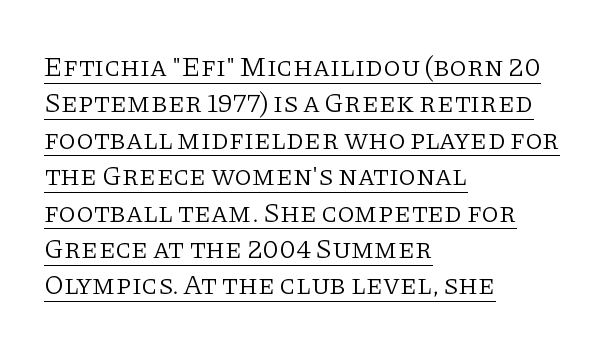
Q: Is the text bold? A: No.
Q: Is the text italic (slanted)? A: No, it is upright.
Q: Is the typeface a serif or a sans-serif typeface? A: Serif.
Q: Is the text underlined? A: Yes.
Q: How is the paragraph aligned? A: Left-aligned.
Q: Is the spacing between letters normal or unusually wide? A: Normal.
Q: Is the spacing between lines tight, normal or loose? A: Normal.
Q: Width (condensed, normal, or wide)? A: Normal.
Q: Stroke contrast? A: Low.
Q: x-height? A: Large.
Q: Monospaced? A: No.
